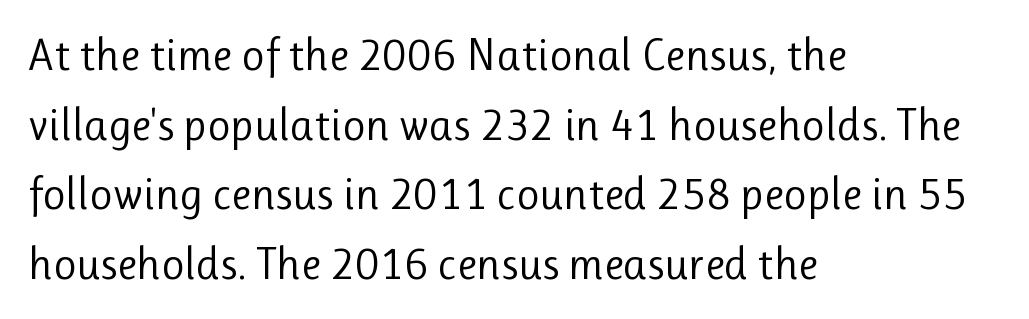
{"serif": "no", "italic": "no", "bold": "no", "weight": "regular", "width": "normal", "stroke_contrast": "low", "x_height": "medium", "monospaced": "no", "underline": "no", "align": "left", "line_spacing": "normal", "line_spacing_ratio": 1.55, "letter_spacing": "normal", "letter_spacing_em": 0.0, "glyph_px": 45}
